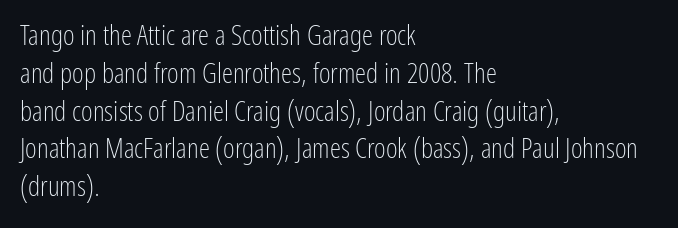
{"serif": "no", "italic": "no", "bold": "no", "weight": "light", "width": "condensed", "stroke_contrast": "low", "x_height": "medium", "monospaced": "no", "underline": "no", "align": "left", "line_spacing": "normal", "line_spacing_ratio": 1.35, "letter_spacing": "normal", "letter_spacing_em": 0.0, "glyph_px": 28}
